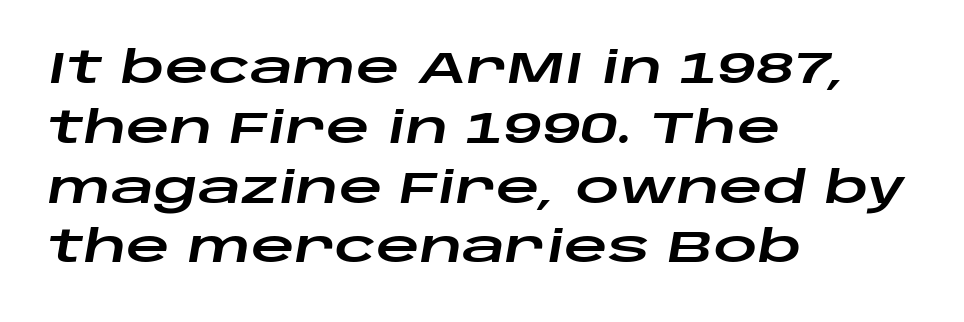
Q: Is the text italic (slanted)? A: Yes, it leans right by about 10 degrees.
Q: Is the text underlined? A: No.
Q: How is the paragraph aligned? A: Left-aligned.
Q: Is the spacing between letters normal or unusually wide? A: Normal.
Q: Is the spacing between lines tight, normal or loose? A: Normal.
Q: Width (condensed, normal, or wide)? A: Wide.
Q: Stroke contrast? A: Low.
Q: x-height? A: Large.
Q: Monospaced? A: No.
